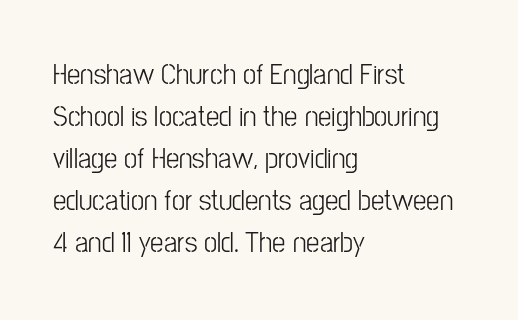
The image shows 30 px light, condensed sans-serif type, upright; set left-aligned, normal line spacing (1.4x), normal letter spacing, not underlined; low stroke contrast and a medium x-height.
